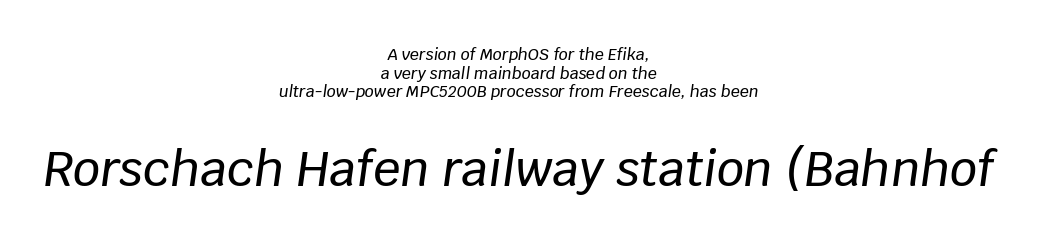
The image shows 48 px text type, italic (leaning right); set centered, line spacing 1.16x, normal letter spacing, not underlined; the second (bottom) block is 3.0x larger; low stroke contrast and a large x-height.
